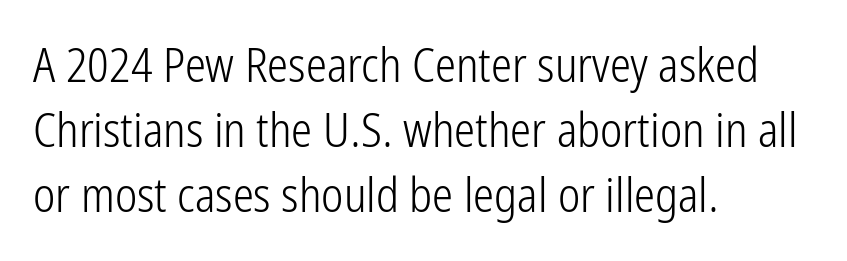
The image shows 47 px light, condensed sans-serif type, upright; set left-aligned, normal line spacing (1.38x), normal letter spacing, not underlined; low stroke contrast and a medium x-height.
